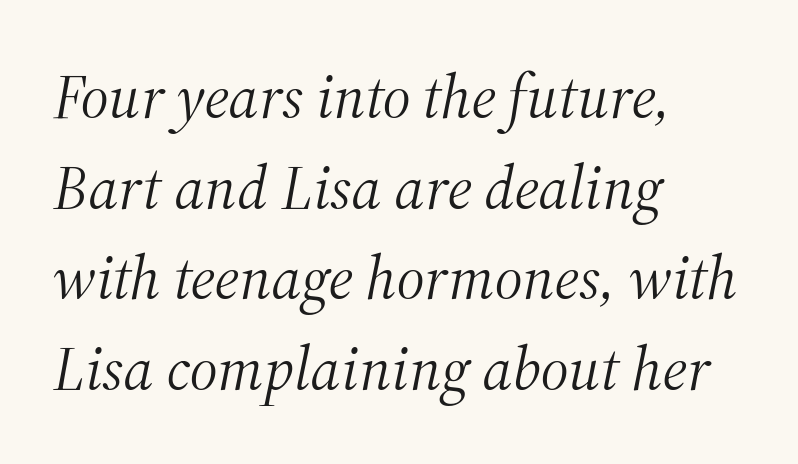
Q: Is the text bold? A: No.
Q: Is the text italic (slanted)? A: Yes, it leans right by about 12 degrees.
Q: Is the typeface a serif or a sans-serif typeface? A: Serif.
Q: Is the text underlined? A: No.
Q: How is the paragraph aligned? A: Left-aligned.
Q: Is the spacing between letters normal or unusually wide? A: Normal.
Q: Is the spacing between lines tight, normal or loose? A: Normal.
Q: Width (condensed, normal, or wide)? A: Normal.
Q: Stroke contrast? A: Medium.
Q: x-height? A: Medium.
Q: Monospaced? A: No.
